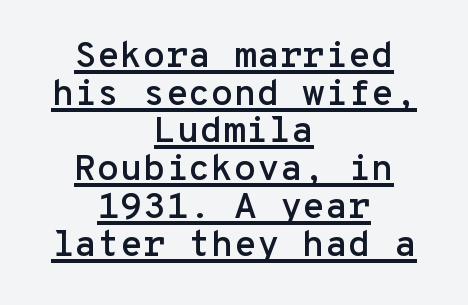
The image shows 37 px sans-serif type, upright, monospaced; set centered, tight line spacing (1.02x), normal letter spacing, underlined; low stroke contrast and a medium x-height.
